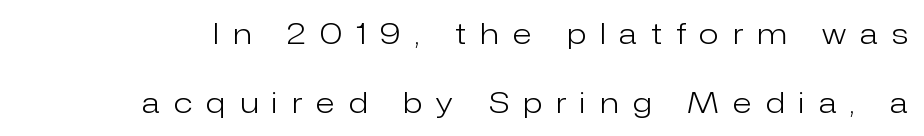
{"serif": "no", "italic": "no", "bold": "no", "weight": "light", "width": "normal", "stroke_contrast": "low", "x_height": "medium", "monospaced": "no", "underline": "no", "line_spacing": "loose", "line_spacing_ratio": 2.37, "letter_spacing": "wide", "letter_spacing_em": 0.49, "glyph_px": 29}
